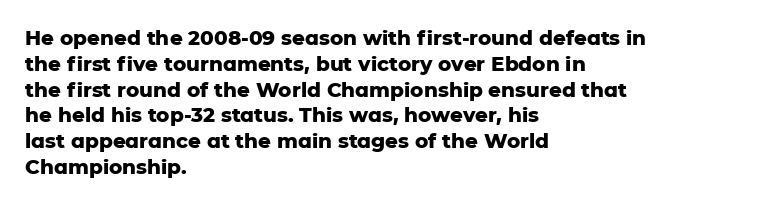
The image shows 20 px bold type, upright; set left-aligned, normal line spacing (1.29x), normal letter spacing, not underlined.
